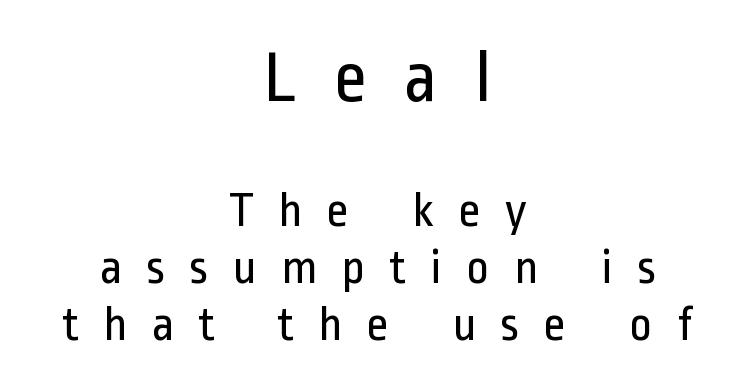
The image shows 74 px regular-weight, condensed sans-serif type, upright; set centered, line spacing 1.17x, unusually wide letter spacing (+0.49 em), not underlined; the first (top) block is 1.51x larger; low stroke contrast and a medium x-height.
